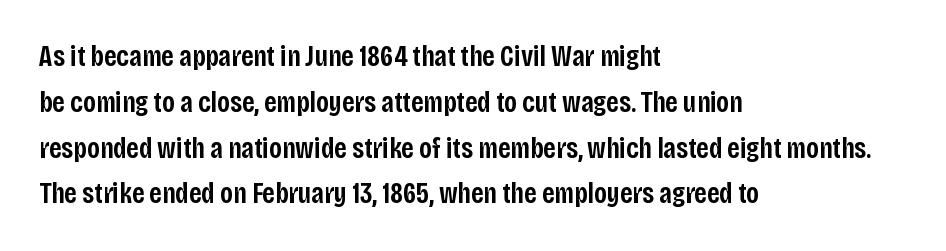
Q: Is the text bold? A: Semi-bold.
Q: Is the text italic (slanted)? A: No, it is upright.
Q: Is the typeface a serif or a sans-serif typeface? A: Sans-serif.
Q: Is the text underlined? A: No.
Q: How is the paragraph aligned? A: Left-aligned.
Q: Is the spacing between letters normal or unusually wide? A: Normal.
Q: Is the spacing between lines tight, normal or loose? A: Normal.
Q: Width (condensed, normal, or wide)? A: Condensed.
Q: Stroke contrast? A: Low.
Q: x-height? A: Large.
Q: Monospaced? A: No.
